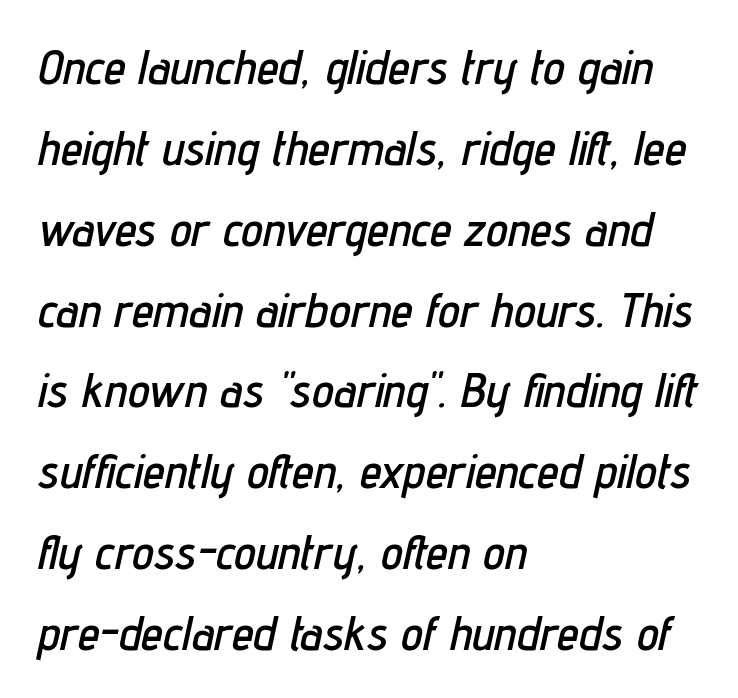
The text block is weighted toward the left margin, trailing off unevenly rightward. Words appear dense and cohesive because spacing is normal. There's an unmistakable incline to the writing here. The letters advance in unequal steps, a hallmark of proportional type. This rendering features lettering with no underline. These lines sit exactly where default settings would place them.
